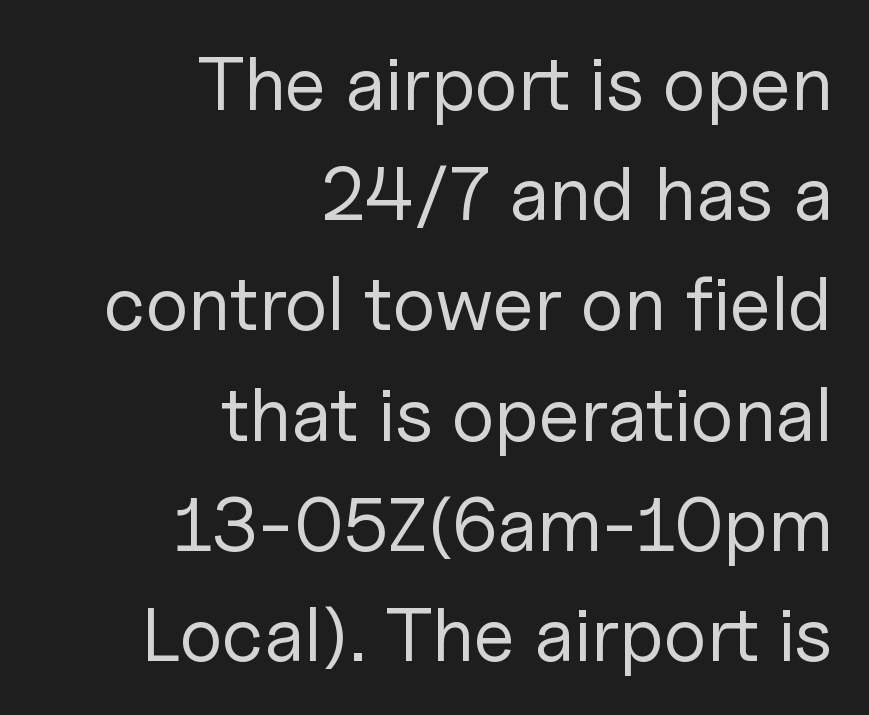
The image shows 76 px regular-weight sans-serif type, upright; set right-aligned, normal line spacing (1.45x), normal letter spacing, not underlined; low stroke contrast and a medium x-height.
